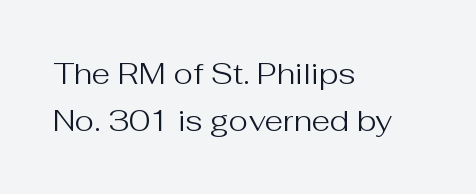
{"serif": "no", "italic": "no", "bold": "no", "weight": "regular", "width": "normal", "stroke_contrast": "medium", "x_height": "medium", "monospaced": "no", "underline": "no", "align": "left", "line_spacing": "normal", "line_spacing_ratio": 1.57, "letter_spacing": "normal", "letter_spacing_em": 0.0, "glyph_px": 30}
